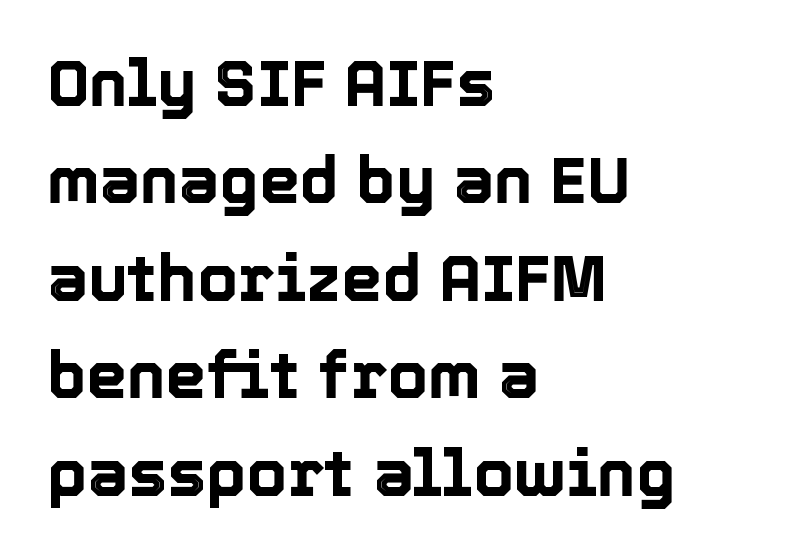
Quick note: interline space is typical. You could not count columns in this text — the font is proportionally spaced. Unmarked baselines from the first word to the last. The tracking reads as untouched default to a designer's eye. The setting favours the left margin, as ordinary paragraphs usually do. Every stem runs plumb, perpendicular to the baseline.
